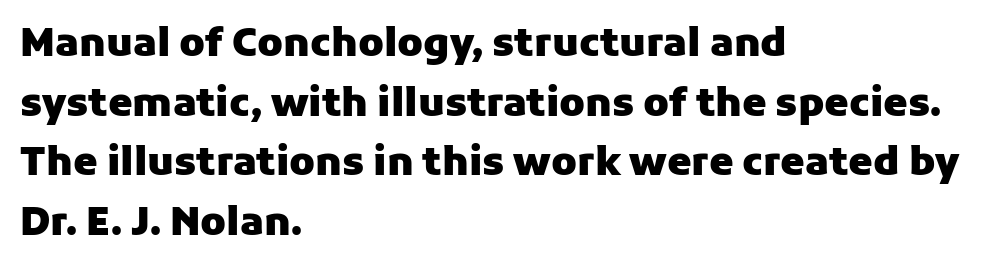
Q: Is the text bold? A: Yes.
Q: Is the text italic (slanted)? A: No, it is upright.
Q: Is the typeface a serif or a sans-serif typeface? A: Sans-serif.
Q: Is the text underlined? A: No.
Q: How is the paragraph aligned? A: Left-aligned.
Q: Is the spacing between letters normal or unusually wide? A: Normal.
Q: Is the spacing between lines tight, normal or loose? A: Normal.
Q: Width (condensed, normal, or wide)? A: Normal.
Q: Stroke contrast? A: Low.
Q: x-height? A: Medium.
Q: Monospaced? A: No.
